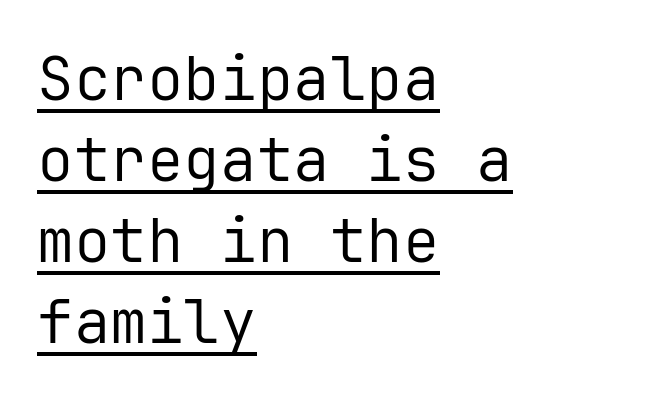
{"serif": "no", "italic": "no", "bold": "no", "weight": "regular", "width": "normal", "stroke_contrast": "low", "x_height": "medium", "monospaced": "yes", "underline": "yes", "align": "left", "line_spacing": "normal", "line_spacing_ratio": 1.33, "letter_spacing": "normal", "letter_spacing_em": 0.0, "glyph_px": 61}
